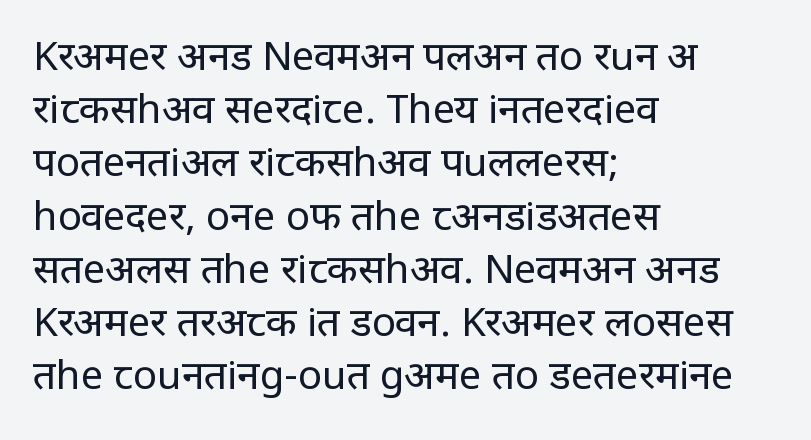
The image shows 40 px regular-weight, condensed sans-serif type, upright; set left-aligned, normal line spacing (1.33x), normal letter spacing, not underlined; low stroke contrast and a large x-height.
